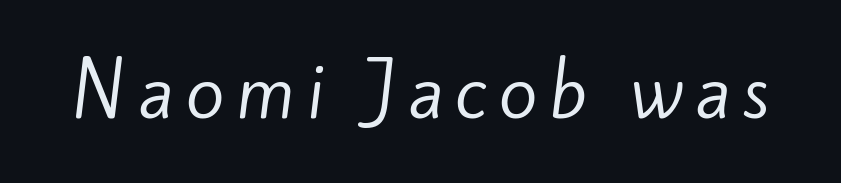
The image shows 71 px regular-weight sans-serif type; set not underlined; low stroke contrast and a small x-height.
